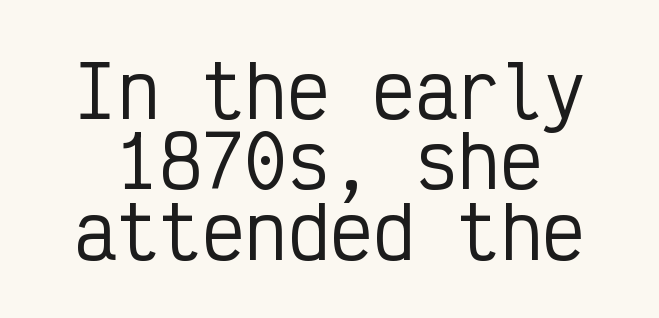
Q: Is the text italic (slanted)? A: No, it is upright.
Q: Is the typeface a serif or a sans-serif typeface? A: Sans-serif.
Q: Is the text underlined? A: No.
Q: Is the spacing between letters normal or unusually wide? A: Normal.
Q: Is the spacing between lines tight, normal or loose? A: Tight.
Q: Width (condensed, normal, or wide)? A: Condensed.
Q: Stroke contrast? A: Low.
Q: x-height? A: Medium.
Q: Monospaced? A: Yes.
